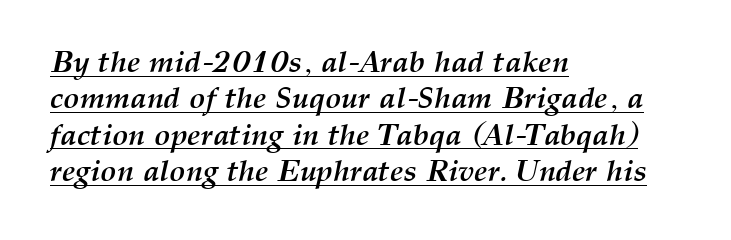
Students, observe the line beneath the letters — that is underlining. Do the characters align in a grid? No, the font is proportional. In CSS terms this would be text-align: left. There is no visible air inserted between adjacent glyphs. These lines were composed using italics. Strong, thick strokes mark this as bold type.
